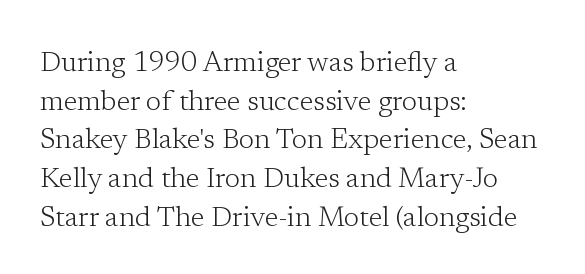
{"serif": "yes", "italic": "no", "bold": "no", "weight": "light", "width": "normal", "stroke_contrast": "low", "x_height": "medium", "monospaced": "no", "underline": "no", "align": "left", "line_spacing": "normal", "line_spacing_ratio": 1.38, "letter_spacing": "normal", "letter_spacing_em": 0.0, "glyph_px": 28}
